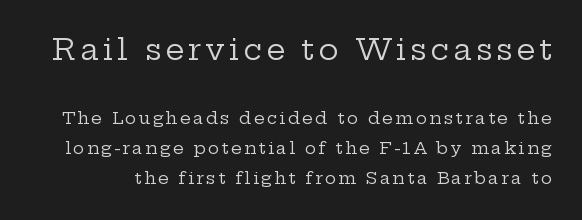
Q: Is the text bold? A: No.
Q: Is the text italic (slanted)? A: No, it is upright.
Q: Is the typeface a serif or a sans-serif typeface? A: Serif.
Q: Is the text underlined? A: No.
Q: Which block of text is set in a larger size, the first (top) or the second (bottom)? A: The first (top) one.
Q: Width (condensed, normal, or wide)? A: Wide.
Q: Stroke contrast? A: Low.
Q: x-height? A: Medium.
Q: Monospaced? A: No.
